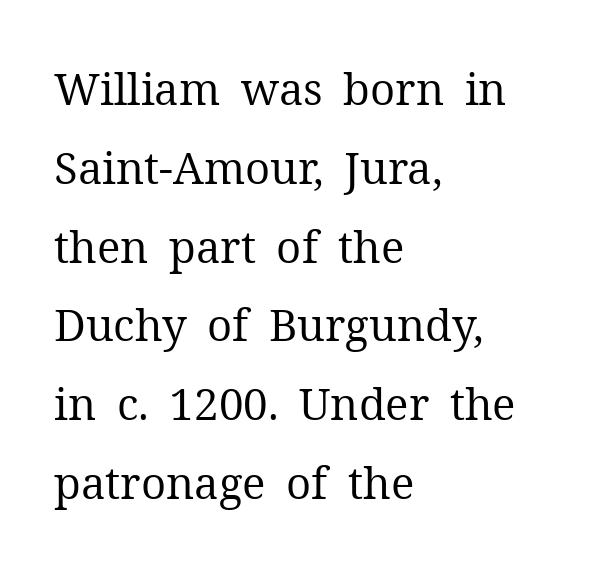
Q: Is the text bold? A: No.
Q: Is the text italic (slanted)? A: No, it is upright.
Q: Is the typeface a serif or a sans-serif typeface? A: Serif.
Q: Is the text underlined? A: No.
Q: How is the paragraph aligned? A: Left-aligned.
Q: Is the spacing between letters normal or unusually wide? A: Normal.
Q: Width (condensed, normal, or wide)? A: Normal.
Q: Stroke contrast? A: Medium.
Q: x-height? A: Medium.
Q: Monospaced? A: No.
